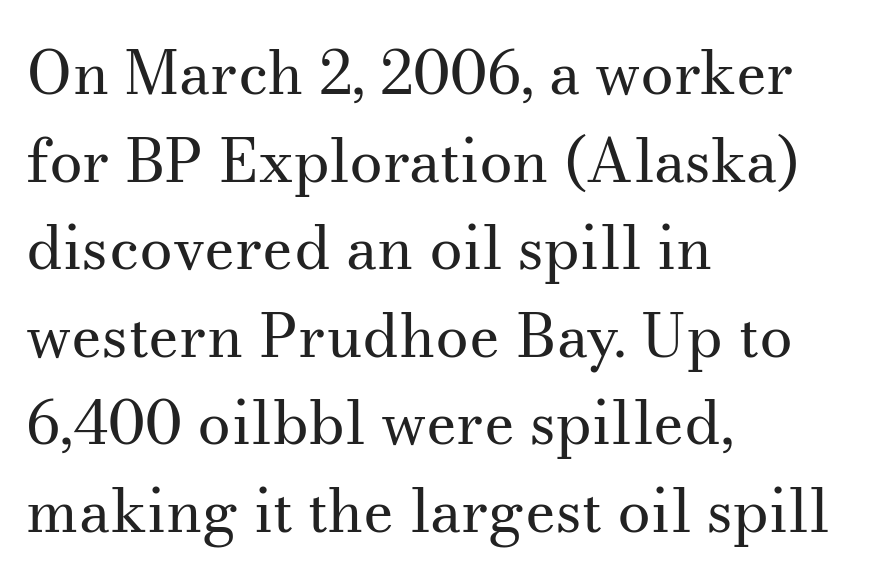
The image shows 60 px regular-weight serif type, upright; set left-aligned, normal line spacing (1.46x), normal letter spacing, not underlined; medium stroke contrast and a small x-height.
